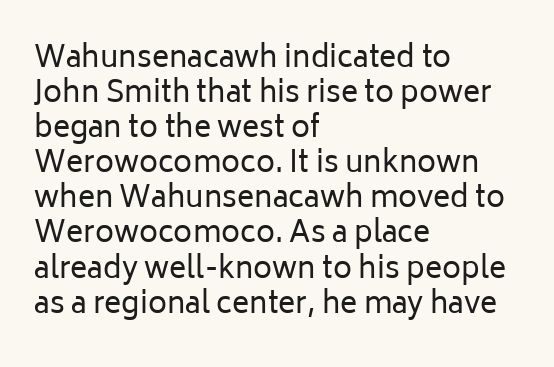
A bare baseline throughout the passage. The face used here is a sans, in the tradition of grotesques and geometrics. The letters advance in unequal steps, a hallmark of proportional type. Unlike italic type, these characters show no tilt at all. These lines stack with their left ends in a neat column.
